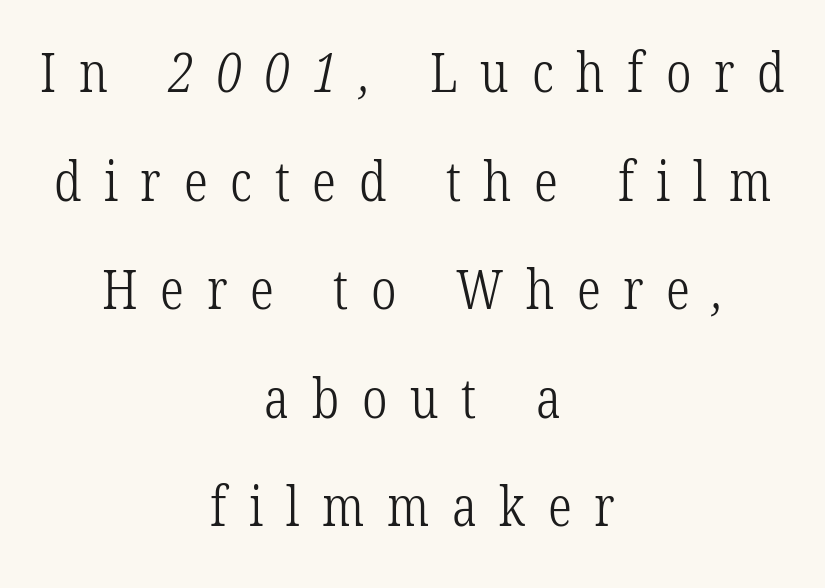
The image shows 54 px light, condensed serif type; set centered, loose line spacing (2.01x), unusually wide letter spacing (+0.42 em), not underlined; low stroke contrast and a medium x-height.
